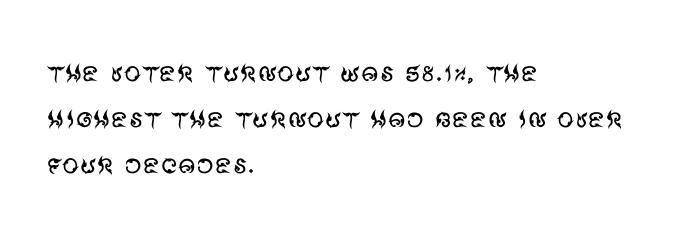
The image shows 34 px regular-weight sans-serif type, upright; set left-aligned, normal line spacing (1.35x), normal letter spacing, not underlined; medium stroke contrast and a large x-height.
